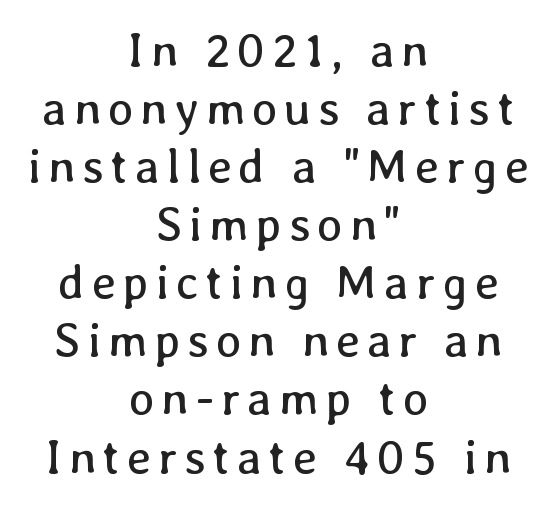
Q: Is the text bold? A: No.
Q: Is the text italic (slanted)? A: No, it is upright.
Q: Is the text underlined? A: No.
Q: How is the paragraph aligned? A: Centered.
Q: Width (condensed, normal, or wide)? A: Normal.
Q: Stroke contrast? A: Low.
Q: x-height? A: Medium.
Q: Monospaced? A: No.
